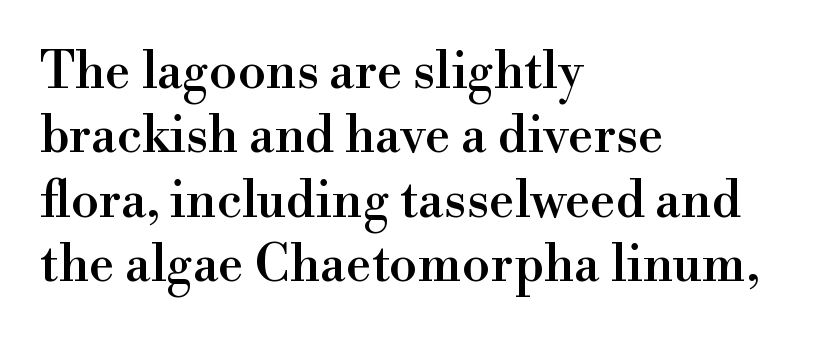
{"serif": "yes", "italic": "no", "width": "normal", "x_height": "small", "monospaced": "no", "underline": "no", "align": "left", "line_spacing": "normal", "line_spacing_ratio": 1.26, "letter_spacing": "normal", "letter_spacing_em": 0.0, "glyph_px": 51}
